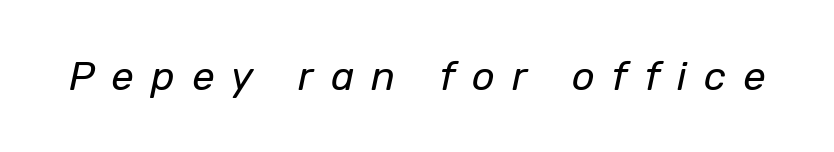
{"italic": "yes", "lean": "right", "slant_degrees": 12, "bold": "no", "weight": "regular", "width": "normal", "stroke_contrast": "low", "x_height": "medium", "monospaced": "no", "underline": "no", "letter_spacing": "wide", "letter_spacing_em": 0.43, "glyph_px": 40}
